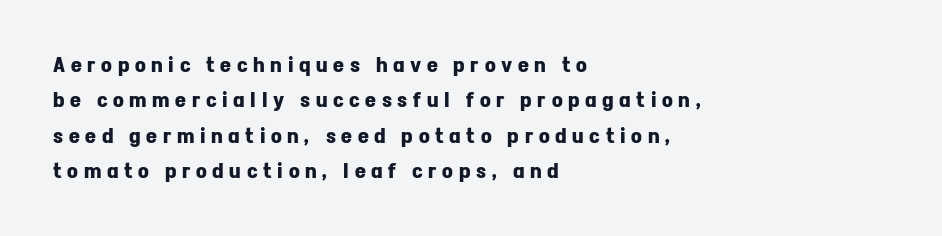
{"italic": "no", "bold": "yes", "underline": "no", "align": "left", "line_spacing": "normal", "line_spacing_ratio": 1.68, "letter_spacing": "wide", "letter_spacing_em": 0.27, "glyph_px": 21}
